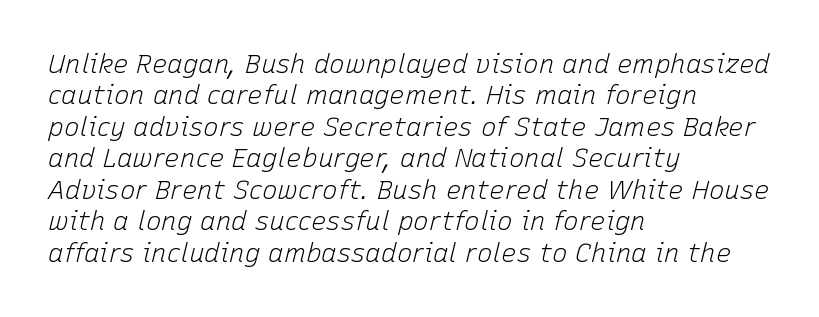
{"italic": "yes", "lean": "right", "slant_degrees": 15, "bold": "no", "underline": "no", "align": "left", "line_spacing_ratio": 1.21, "letter_spacing": "normal", "letter_spacing_em": 0.0, "glyph_px": 26}
